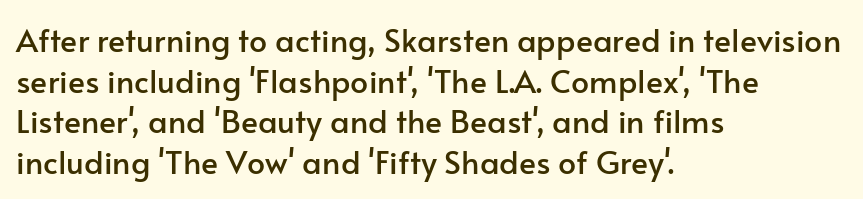
The image shows 32 px sans-serif type, upright; set left-aligned, normal line spacing (1.27x), normal letter spacing, not underlined; low stroke contrast and a small x-height.
